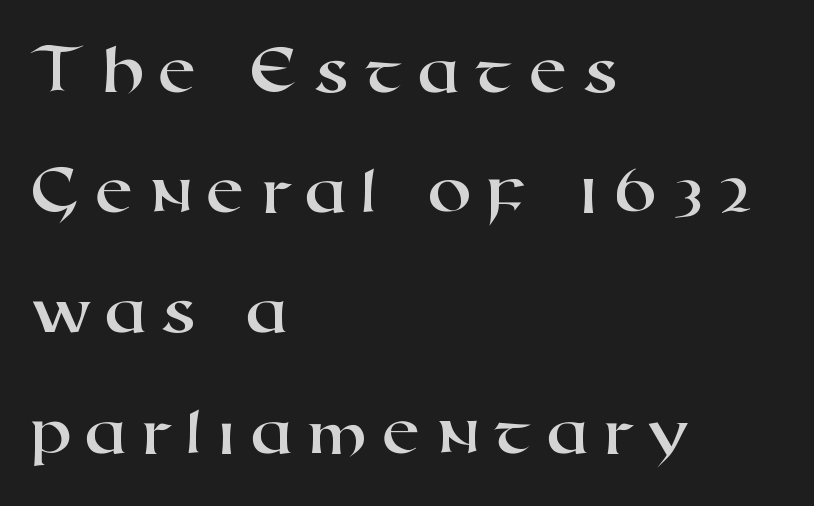
{"serif": "no", "width": "wide", "stroke_contrast": "high", "x_height": "medium", "monospaced": "no", "underline": "no", "align": "left", "line_spacing": "normal", "line_spacing_ratio": 1.67, "glyph_px": 72}
